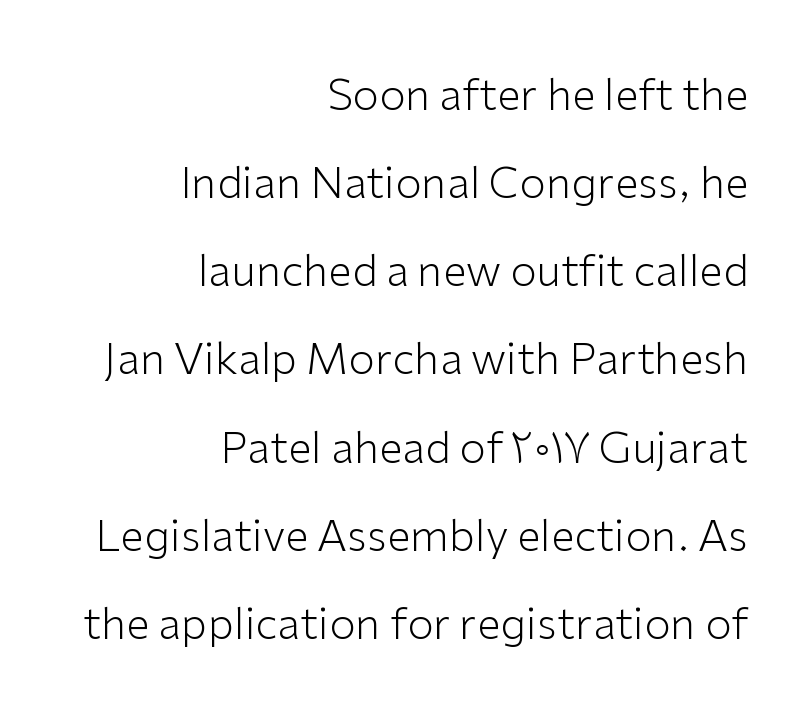
Q: Is the text bold? A: No.
Q: Is the text italic (slanted)? A: No, it is upright.
Q: Is the typeface a serif or a sans-serif typeface? A: Sans-serif.
Q: Is the text underlined? A: No.
Q: How is the paragraph aligned? A: Right-aligned.
Q: Is the spacing between letters normal or unusually wide? A: Normal.
Q: Is the spacing between lines tight, normal or loose? A: Loose.
Q: Width (condensed, normal, or wide)? A: Normal.
Q: Stroke contrast? A: Low.
Q: x-height? A: Medium.
Q: Monospaced? A: No.
